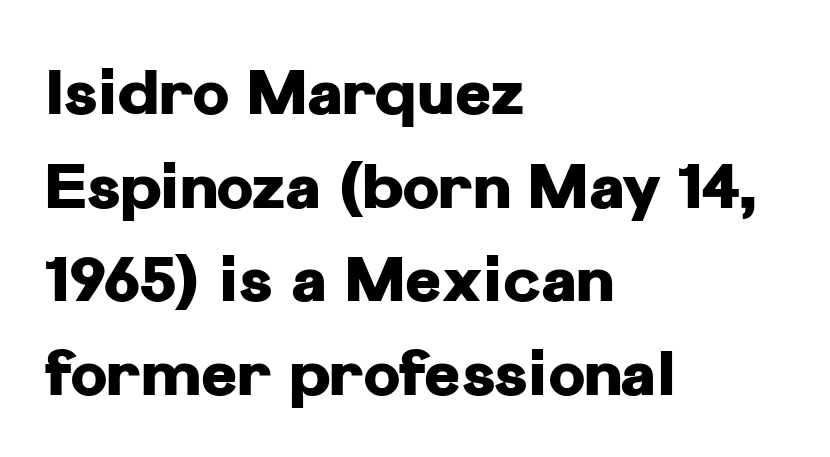
The image shows 62 px heavy sans-serif type, upright; set left-aligned, normal line spacing (1.51x), normal letter spacing, not underlined; low stroke contrast and a medium x-height.
